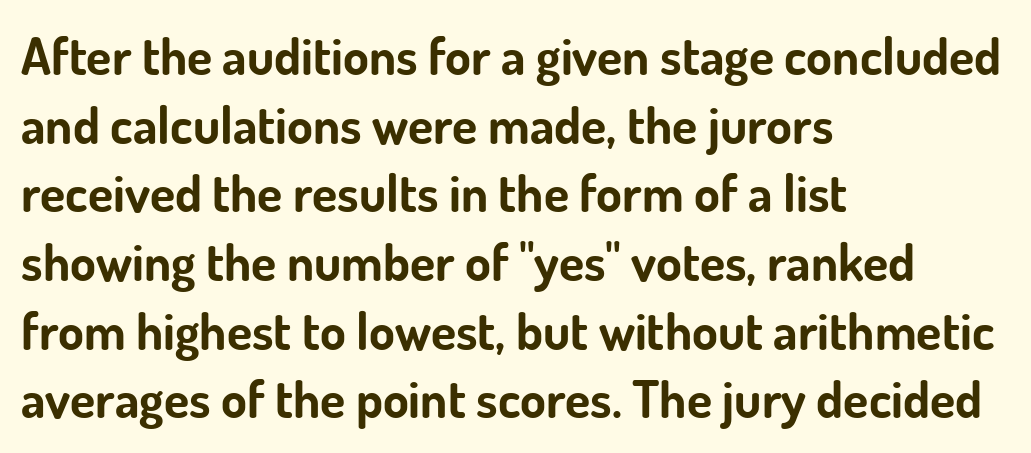
A typesetter would call this proportional, since set widths differ per character. Plenty of ink on the page — the face is bold. Does the leading feel generous? No, just average. Short note: letters normally spaced.
